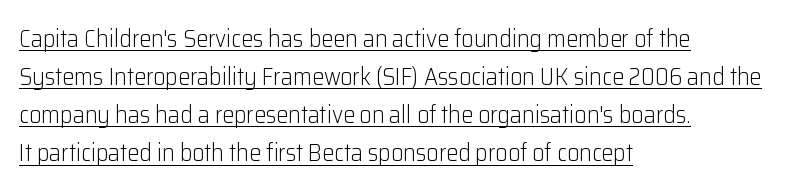
Q: Is the text bold? A: No.
Q: Is the text italic (slanted)? A: No, it is upright.
Q: Is the text underlined? A: Yes.
Q: How is the paragraph aligned? A: Left-aligned.
Q: Is the spacing between letters normal or unusually wide? A: Normal.
Q: Is the spacing between lines tight, normal or loose? A: Normal.
